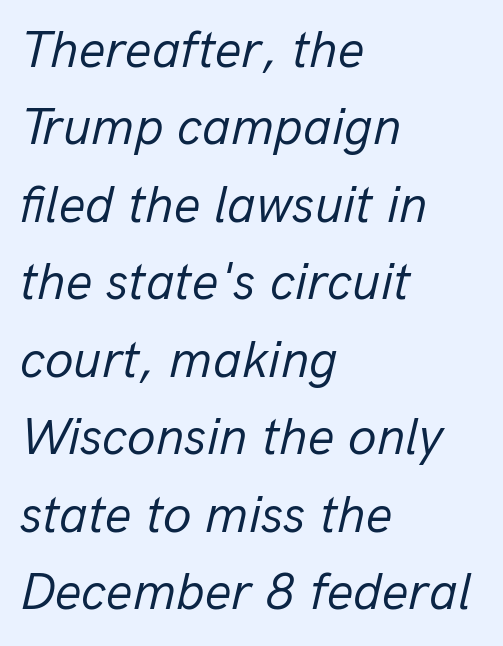
The line-height multiplier appears to be the usual default. Heaviness? Minimal to ordinary, like unemphasized prose. Line starts are locked; line ends wander. Characters follow at the spacing the type designer built in. Do the characters align in a grid? No, the font is proportional.
